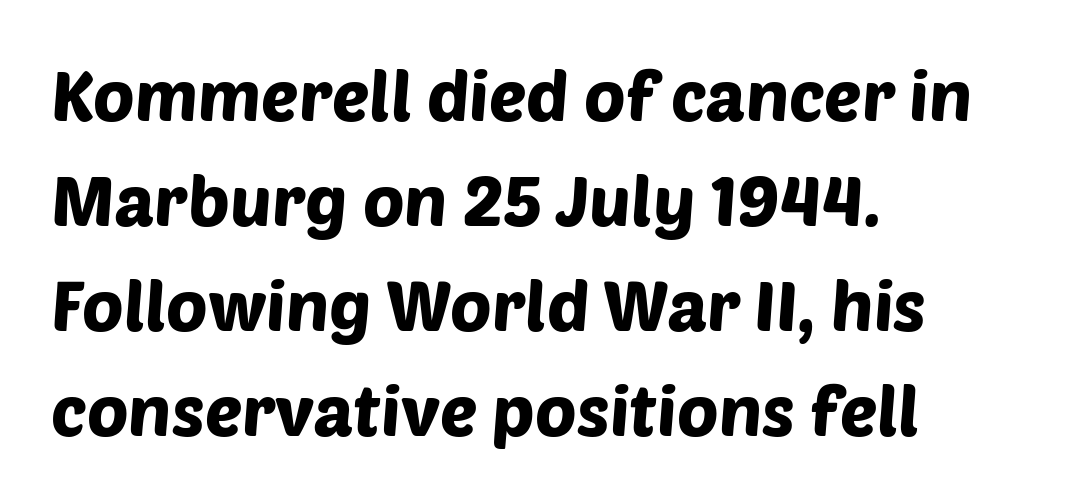
A typesetter would call this proportional, since set widths differ per character. Layout note: lines flush left. Honestly, there is no underline to notice here at all. Each letter's strokes conclude bluntly, with no projecting serifs. Students, observe: this is what conventionally led text looks like.
